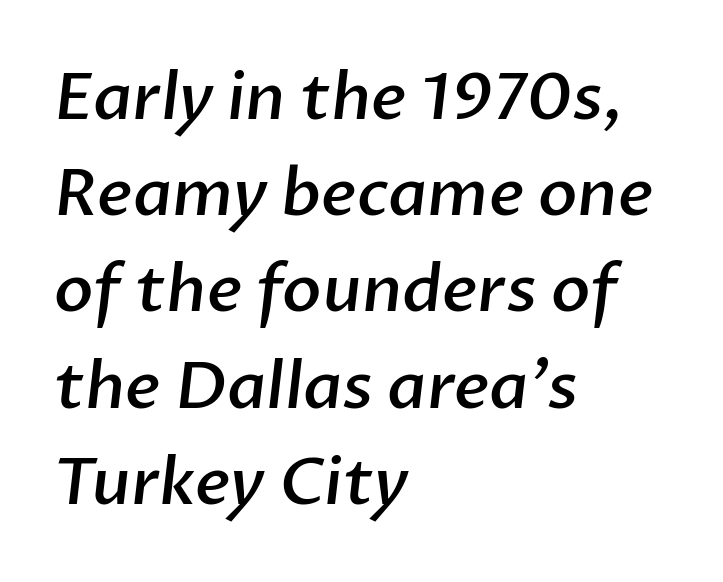
Q: Is the text bold? A: Semi-bold.
Q: Is the typeface a serif or a sans-serif typeface? A: Sans-serif.
Q: Is the text underlined? A: No.
Q: How is the paragraph aligned? A: Left-aligned.
Q: Is the spacing between letters normal or unusually wide? A: Normal.
Q: Is the spacing between lines tight, normal or loose? A: Normal.
Q: Width (condensed, normal, or wide)? A: Normal.
Q: Stroke contrast? A: Low.
Q: x-height? A: Medium.
Q: Monospaced? A: No.
